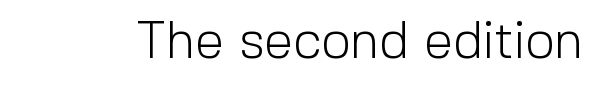
Q: Is the text bold? A: No.
Q: Is the text italic (slanted)? A: No, it is upright.
Q: Is the typeface a serif or a sans-serif typeface? A: Sans-serif.
Q: Is the text underlined? A: No.
Q: Is the spacing between letters normal or unusually wide? A: Normal.
Q: Width (condensed, normal, or wide)? A: Normal.
Q: x-height? A: Medium.
Q: Monospaced? A: No.
